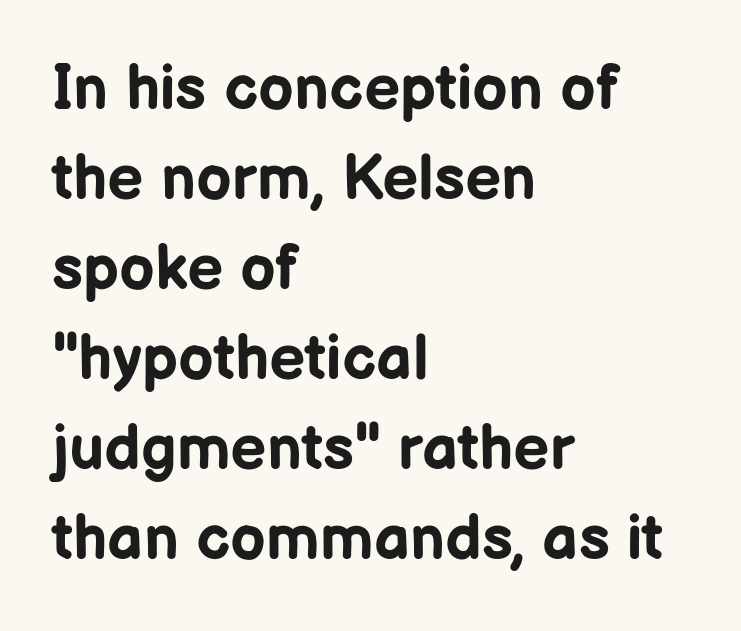
This is roman type, the default non-slanted kind. Descenders hang freely into open space. Regarding serifs, this sample does without them. These lines keep a tight, regular rhythm from letter to letter.
